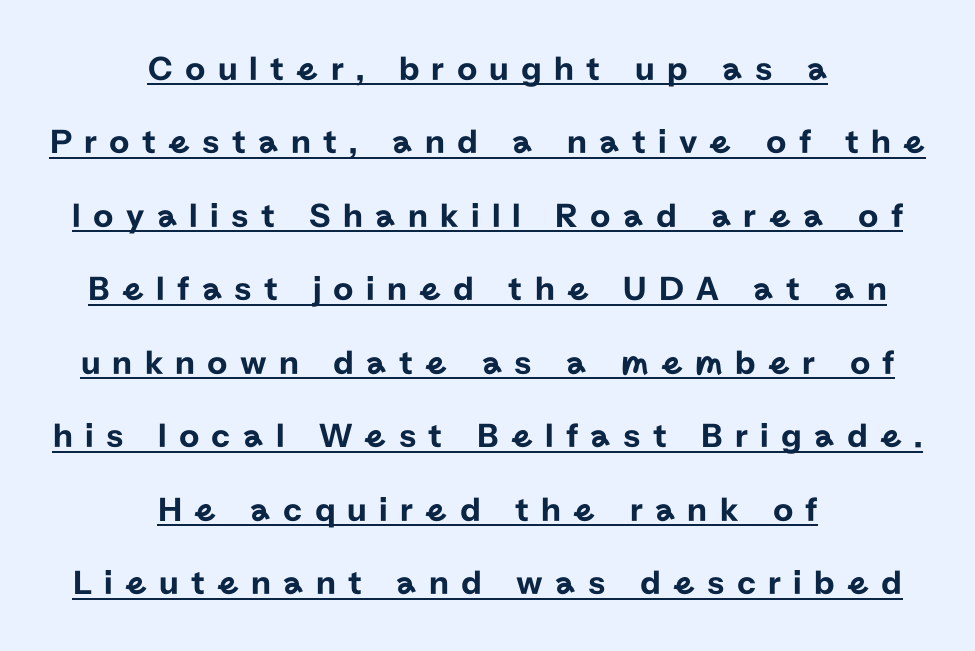
A continuous stroke trails under the words, as in a hyperlink. The axis of the letterforms is exactly vertical. Examine the stroke ends and you'll find no serifs. Reading down the column, the eye jumps a long way to each next line. Horizontally, the lines are justified to the midpoint only. Tracking here is generous; glyphs stand well apart from one another.
